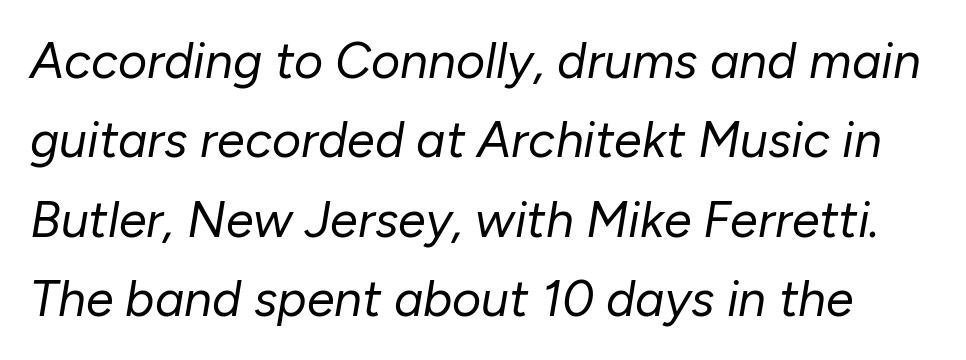
The face used here is proportionally spaced, like ordinary book or web type. Here the glyphs are tracked normally, forming tight word shapes. The block of text has a typical density, with ordinary space between rows. Vertical stems look standard width or narrower in stroke. Quick note: underline off. Slant detected: the letters are inclined.
